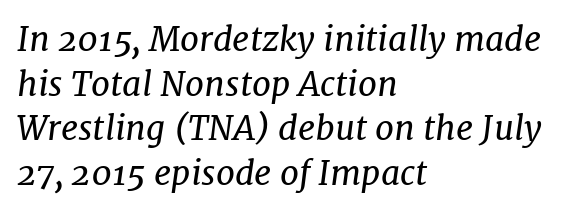
Q: Is the text bold? A: No.
Q: Is the text italic (slanted)? A: Yes, it leans right by about 7 degrees.
Q: Is the typeface a serif or a sans-serif typeface? A: Serif.
Q: Is the text underlined? A: No.
Q: How is the paragraph aligned? A: Left-aligned.
Q: Is the spacing between letters normal or unusually wide? A: Normal.
Q: Is the spacing between lines tight, normal or loose? A: Normal.
Q: Width (condensed, normal, or wide)? A: Normal.
Q: Stroke contrast? A: Low.
Q: x-height? A: Medium.
Q: Monospaced? A: No.
